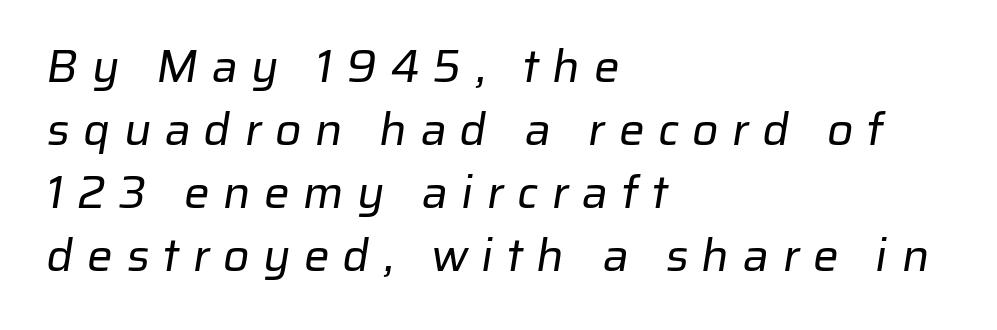
The image shows 46 px regular-weight sans-serif type; set left-aligned, normal line spacing (1.37x), unusually wide letter spacing (+0.29 em), not underlined; low stroke contrast and a medium x-height.
